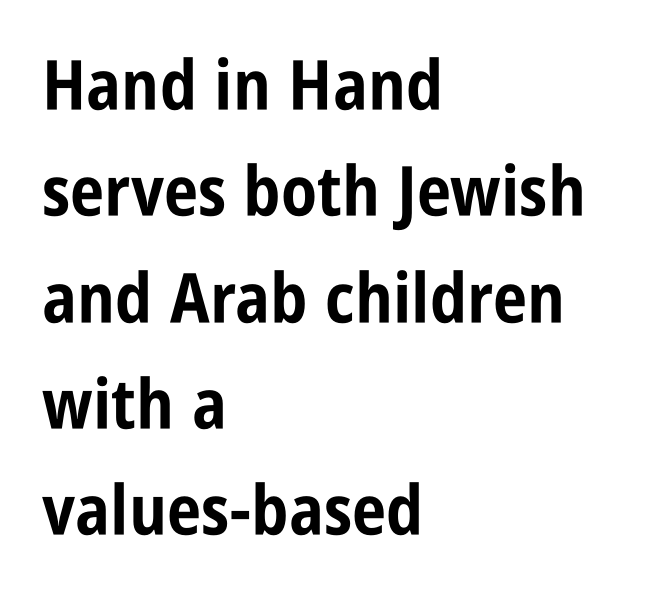
Observe the absence of serifs on each vertical stroke in this sample. Underline: absent. Characters remain perfectly vertical along every line. Spacing between characters is what you'd get straight out of the box.
